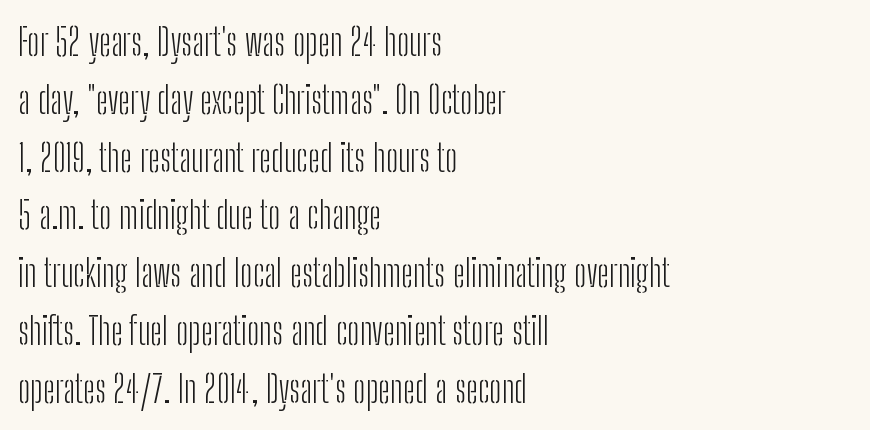
{"serif": "no", "italic": "no", "bold": "no", "weight": "light", "width": "condensed", "stroke_contrast": "low", "x_height": "medium", "monospaced": "no", "underline": "no", "align": "left", "line_spacing": "normal", "line_spacing_ratio": 1.52, "letter_spacing": "normal", "letter_spacing_em": 0.0, "glyph_px": 38}
